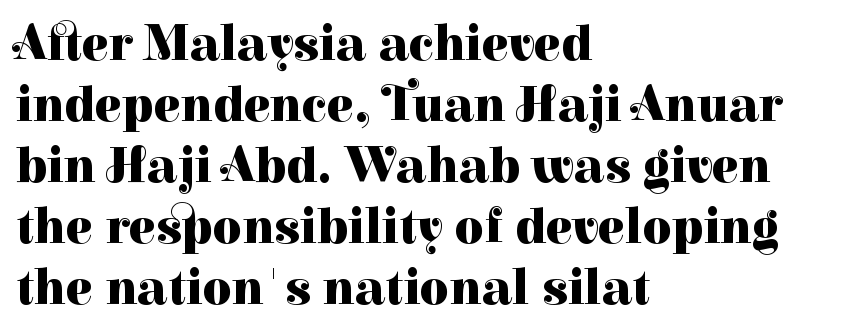
The image shows 50 px heavy serif type, upright; set left-aligned, line spacing 1.22x, normal letter spacing, not underlined; high stroke contrast and a medium x-height.
